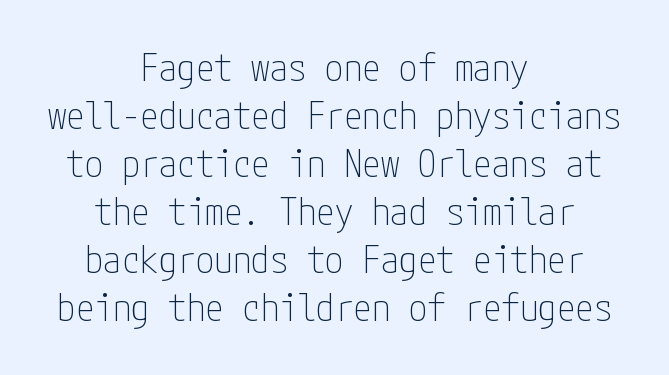
Letterform terminals end flat and unadorned throughout the passage. The zone under the glyphs is completely vacant. Tall strokes in this sample are plumb rather than angled. Glyph-to-glyph distance matches everyday printed text.
